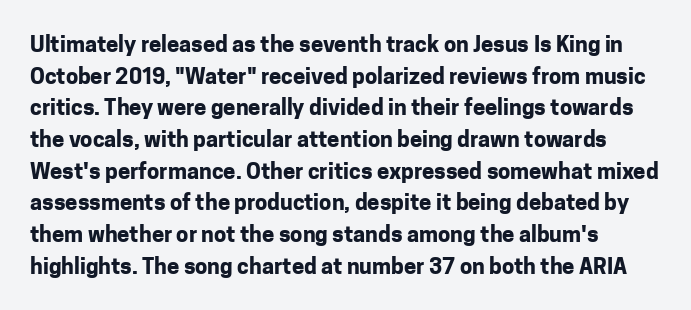
Descenders are the only things crossing below the line. The sample has been set heavy, in full bold. Honestly, the letter spacing is just normal — you wouldn't notice it. The letters stand upright; this is a roman face.
